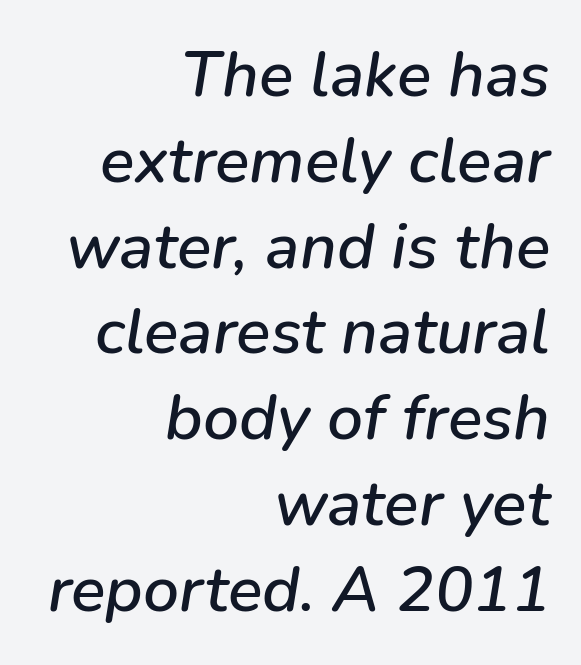
The image shows 64 px text type, italic (leaning right); set right-aligned, normal line spacing (1.34x), normal letter spacing, not underlined; low stroke contrast and a medium x-height.
